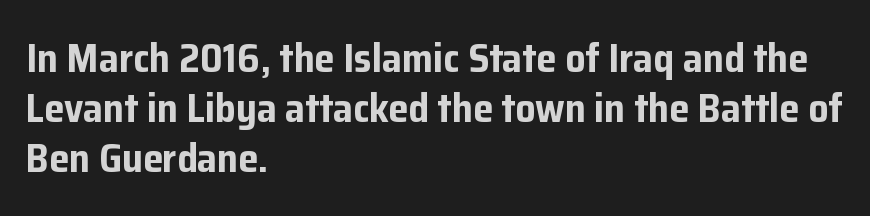
{"serif": "no", "italic": "no", "bold": "yes", "weight": "bold", "width": "normal", "stroke_contrast": "low", "x_height": "medium", "monospaced": "no", "underline": "no", "align": "left", "line_spacing": "normal", "line_spacing_ratio": 1.25, "letter_spacing": "normal", "letter_spacing_em": 0.0, "glyph_px": 40}
